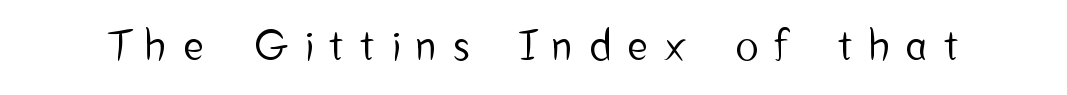
The image shows 42 px condensed sans-serif type, upright; set unusually wide letter spacing (+0.42 em), not underlined; low stroke contrast and a medium x-height.
